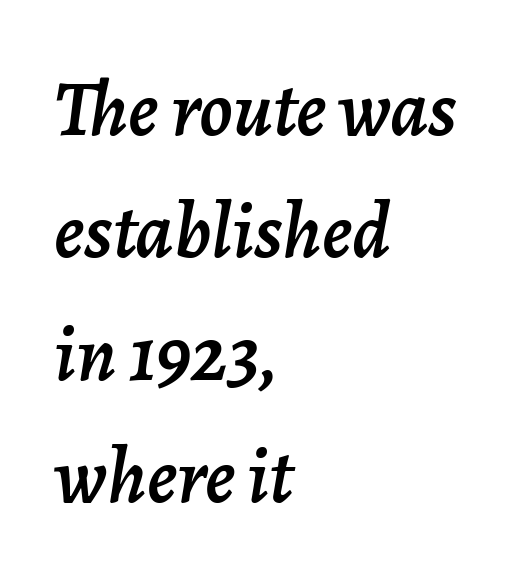
The image shows 79 px text type, italic (leaning right); set left-aligned, normal line spacing (1.55x), normal letter spacing, not underlined; low stroke contrast and a medium x-height.
